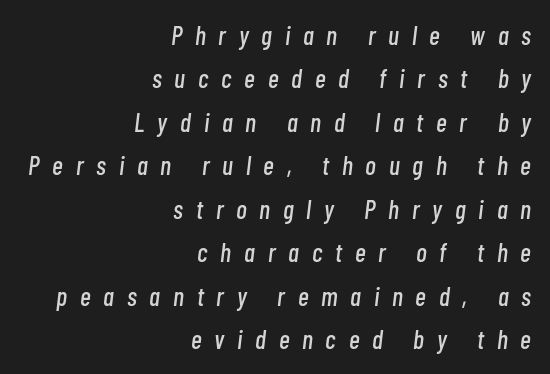
{"italic": "yes", "lean": "right", "slant_degrees": 7, "underline": "no", "align": "right", "line_spacing": "normal", "line_spacing_ratio": 1.67, "letter_spacing": "wide", "letter_spacing_em": 0.49, "glyph_px": 26}
